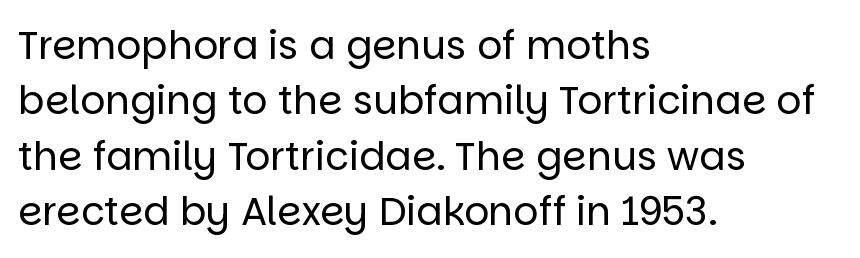
The typeface chosen for these lines omits serifs. The letters stand straight up with perfectly vertical stems. Decoration check: the copy has no underline. Regular leading. These lines are rendered in a variable-pitch font. No extra ink here — the face is not bold.
